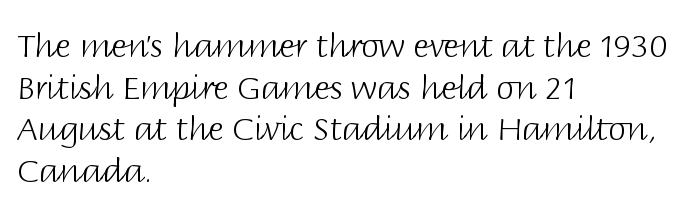
Q: Is the text bold? A: No.
Q: Is the text italic (slanted)? A: No, it is upright.
Q: Is the typeface a serif or a sans-serif typeface? A: Sans-serif.
Q: Is the text underlined? A: No.
Q: How is the paragraph aligned? A: Left-aligned.
Q: Is the spacing between letters normal or unusually wide? A: Normal.
Q: Is the spacing between lines tight, normal or loose? A: Normal.
Q: Width (condensed, normal, or wide)? A: Normal.
Q: Stroke contrast? A: Low.
Q: x-height? A: Large.
Q: Monospaced? A: No.
